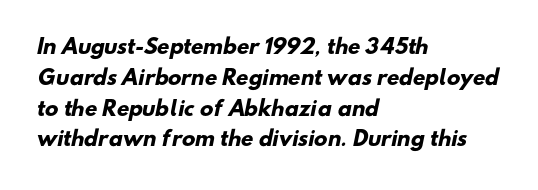
Q: Is the text bold? A: Yes.
Q: Is the text underlined? A: No.
Q: How is the paragraph aligned? A: Left-aligned.
Q: Is the spacing between letters normal or unusually wide? A: Normal.
Q: Is the spacing between lines tight, normal or loose? A: Normal.
